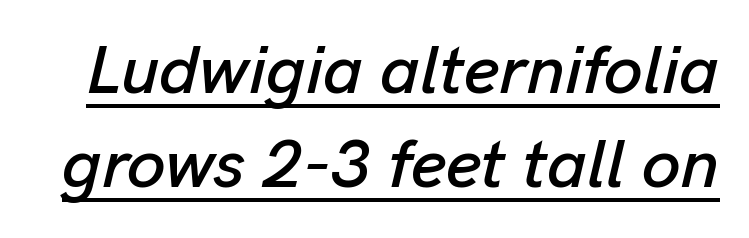
Words appear dense and cohesive because spacing is normal. Is there much room between lines? A standard amount, neither cramped nor airy. Proportional: the letters do not fall into vertical columns. Emphasis-style slanted type is in use. Every word sits above its own underline.
